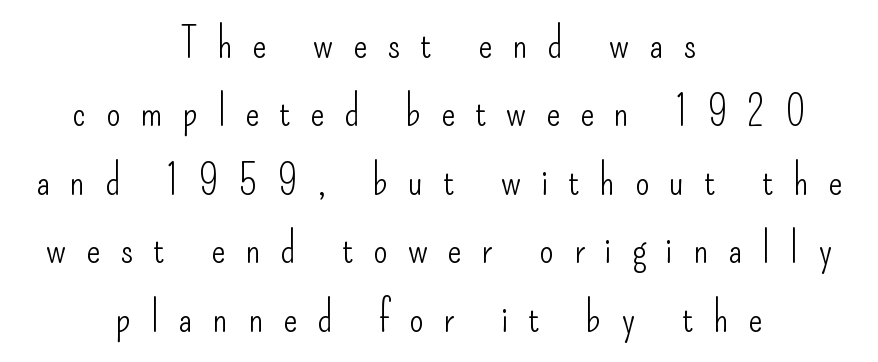
The passage shown is not underscored anywhere. Tracking value appears strongly positive — letters spread wide. Layout note: lines centered. Note the varied advance widths — an 'i' is clearly narrower than an 'm'.
